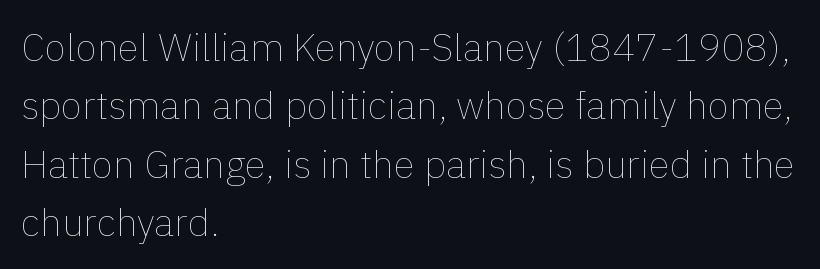
The image shows 39 px thin type, upright; set left-aligned, normal line spacing (1.5x), normal letter spacing, not underlined; a medium x-height.
